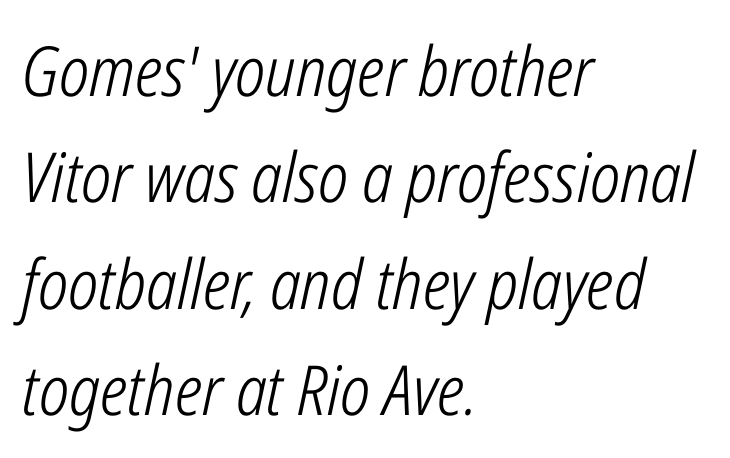
The image shows 69 px light, condensed type, italic (leaning right); set left-aligned, normal line spacing (1.54x), normal letter spacing, not underlined; low stroke contrast and a medium x-height.
